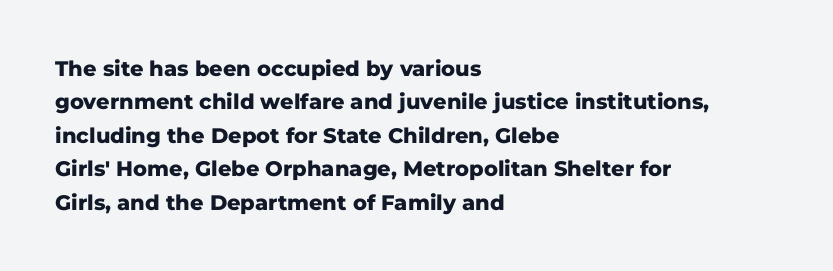
Q: Is the text bold? A: Yes.
Q: Is the text italic (slanted)? A: No, it is upright.
Q: Is the text underlined? A: No.
Q: How is the paragraph aligned? A: Left-aligned.
Q: Is the spacing between letters normal or unusually wide? A: Normal.
Q: Is the spacing between lines tight, normal or loose? A: Normal.
